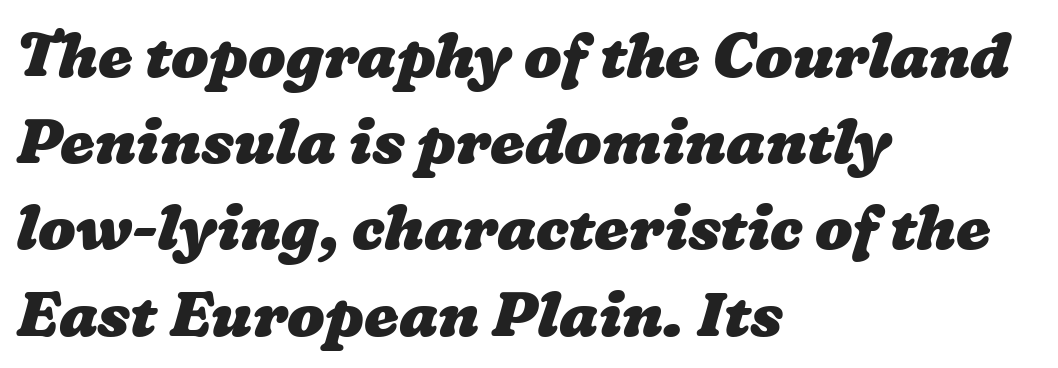
The image shows 62 px heavy, wide type; set left-aligned, normal line spacing (1.39x), normal letter spacing, not underlined; low stroke contrast and a medium x-height.
